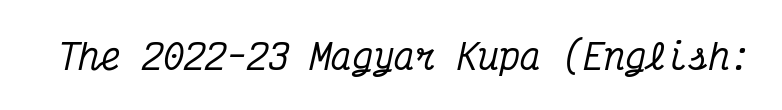
Q: Is the text italic (slanted)? A: Yes, it leans right by about 12 degrees.
Q: Is the typeface a serif or a sans-serif typeface? A: Serif.
Q: Is the text underlined? A: No.
Q: Is the spacing between letters normal or unusually wide? A: Normal.
Q: Width (condensed, normal, or wide)? A: Condensed.
Q: Stroke contrast? A: Medium.
Q: x-height? A: Medium.
Q: Monospaced? A: Yes.
